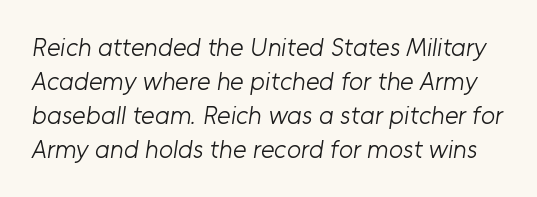
Nothing unusual about the tracking: characters are spaced as the font intends. Underlining? Definitely not there. No heavy texture on the line: the type isn't bold. Regular leading.
